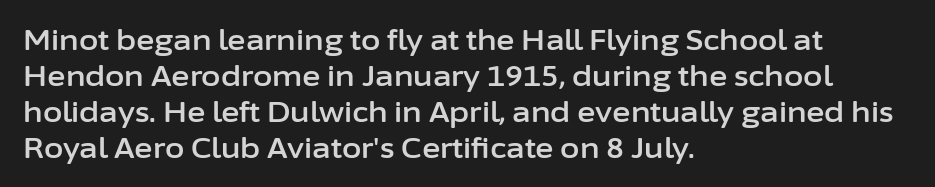
Q: Is the text italic (slanted)? A: No, it is upright.
Q: Is the typeface a serif or a sans-serif typeface? A: Sans-serif.
Q: Is the text underlined? A: No.
Q: How is the paragraph aligned? A: Left-aligned.
Q: Is the spacing between letters normal or unusually wide? A: Normal.
Q: Is the spacing between lines tight, normal or loose? A: Normal.
Q: Width (condensed, normal, or wide)? A: Normal.
Q: Stroke contrast? A: Low.
Q: x-height? A: Medium.
Q: Monospaced? A: No.
